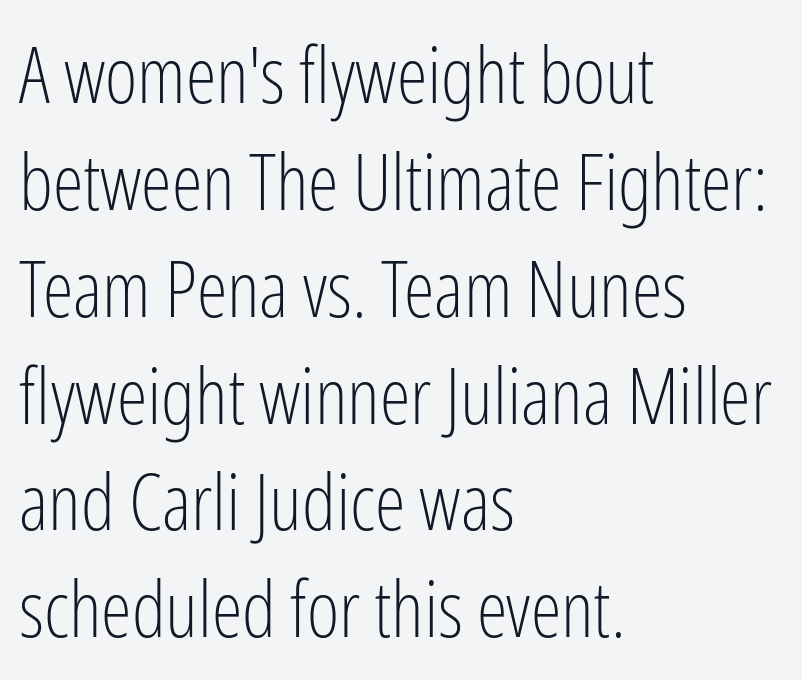
The image shows 78 px light, condensed sans-serif type, upright; set left-aligned, normal line spacing (1.37x), normal letter spacing, not underlined; low stroke contrast and a medium x-height.
